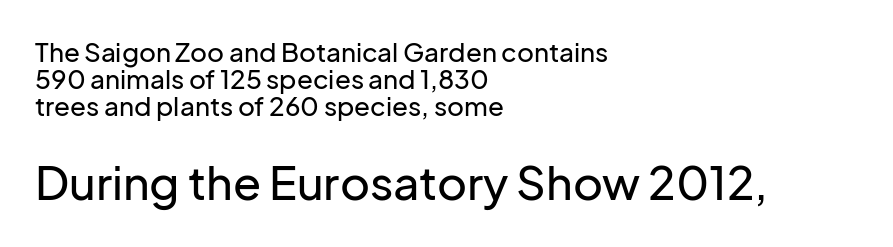
The image shows 46 px sans-serif type, upright; set left-aligned, tight line spacing (1.03x), normal letter spacing, not underlined; the second (bottom) block is 1.77x larger; low stroke contrast and a medium x-height.
